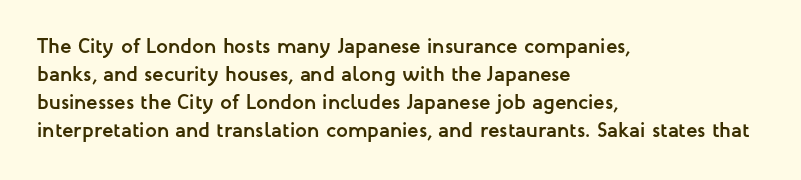
The image shows 21 px bold type, upright; set left-aligned, normal line spacing (1.33x), normal letter spacing, not underlined.
